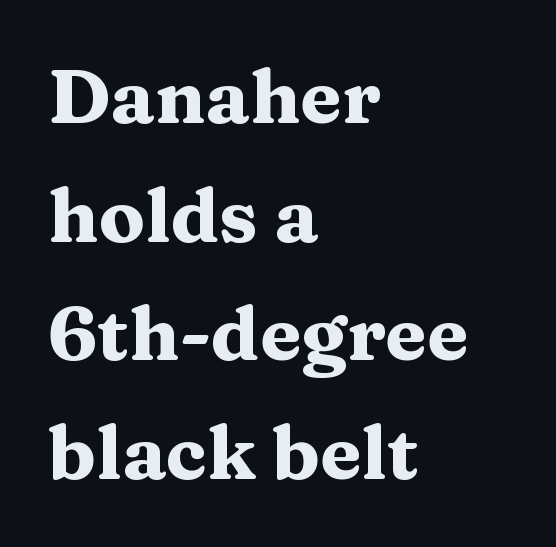
The image shows 76 px heavy, wide serif type, upright; set left-aligned, normal line spacing (1.56x), normal letter spacing, not underlined; medium stroke contrast and a medium x-height.
